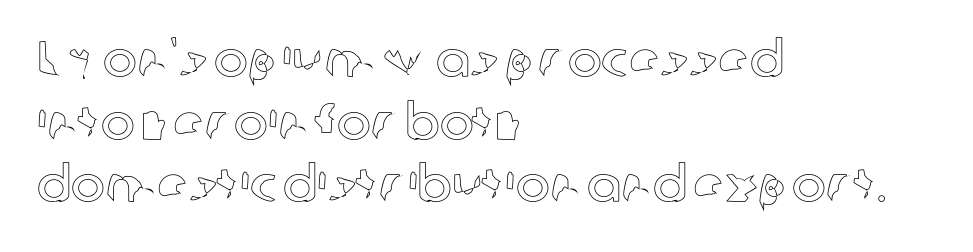
{"italic": "no", "width": "normal", "x_height": "medium", "monospaced": "no", "underline": "no", "align": "left", "line_spacing_ratio": 1.23, "letter_spacing": "normal", "letter_spacing_em": 0.0, "glyph_px": 51}
